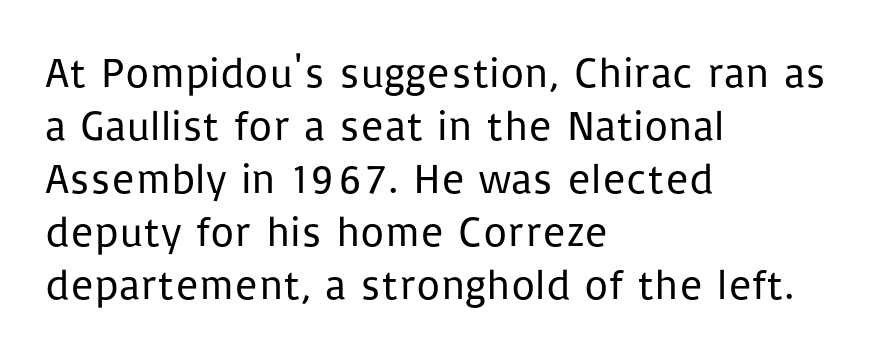
Q: Is the text bold? A: No.
Q: Is the text italic (slanted)? A: No, it is upright.
Q: Is the typeface a serif or a sans-serif typeface? A: Sans-serif.
Q: Is the text underlined? A: No.
Q: How is the paragraph aligned? A: Left-aligned.
Q: Is the spacing between letters normal or unusually wide? A: Normal.
Q: Is the spacing between lines tight, normal or loose? A: Normal.
Q: Width (condensed, normal, or wide)? A: Normal.
Q: Stroke contrast? A: Low.
Q: x-height? A: Medium.
Q: Monospaced? A: No.
